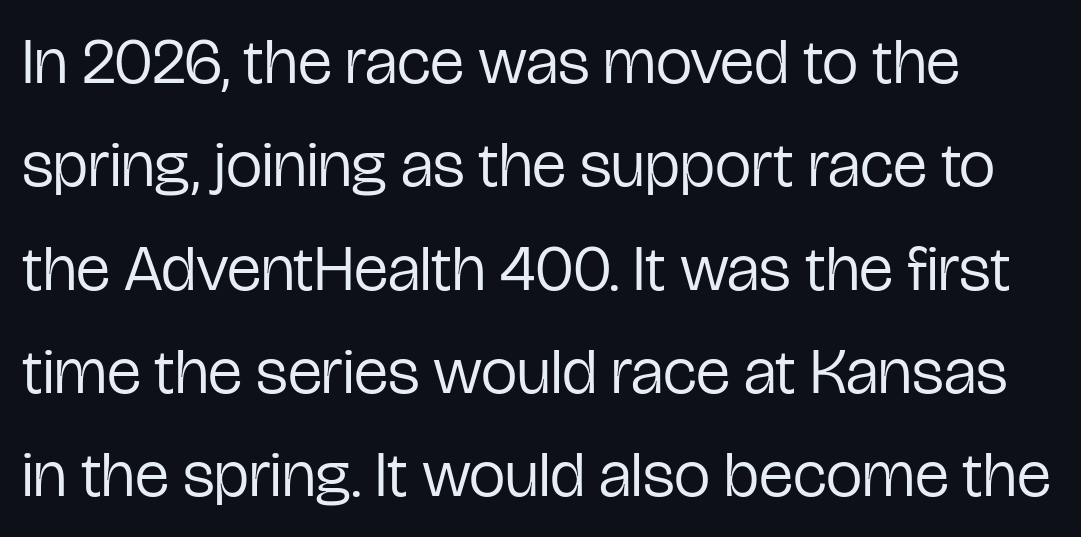
{"serif": "no", "italic": "no", "bold": "no", "weight": "regular", "width": "condensed", "stroke_contrast": "low", "x_height": "medium", "monospaced": "no", "underline": "no", "line_spacing": "normal", "line_spacing_ratio": 1.59, "letter_spacing": "normal", "letter_spacing_em": 0.0, "glyph_px": 65}
